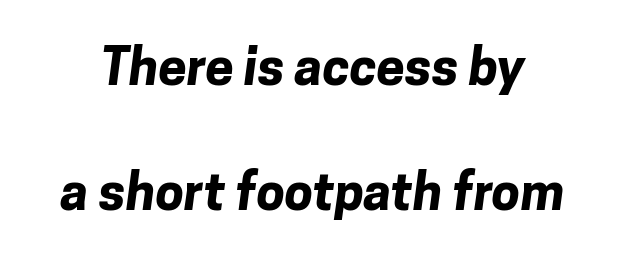
The space between consecutive lines is lavish. Chunky letters — that's bold for sure. The text was rendered using a sans face with plain stroke endings. Any mark beneath the type? The region is blank. Caption: standard tracking, unaltered. Character widths vary here, with narrow letters taking less room than wide ones.
